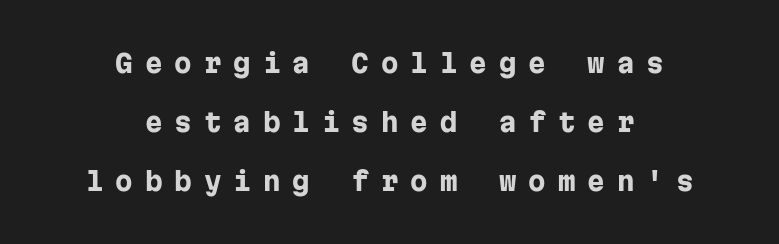
Q: Is the text bold? A: Yes.
Q: Is the text italic (slanted)? A: No, it is upright.
Q: Is the text underlined? A: No.
Q: How is the paragraph aligned? A: Centered.
Q: Is the spacing between letters normal or unusually wide? A: Unusually wide.
Q: Is the spacing between lines tight, normal or loose? A: Loose.
